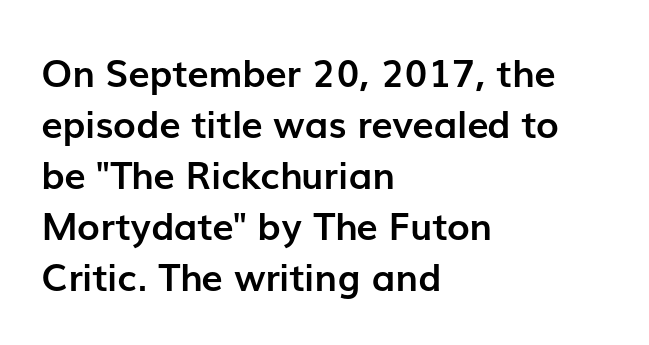
Check where the strokes stop: nothing finishes them off — pure sans. Bold? Absolutely — the strokes are thick and heavy. The setting favours the left margin, as ordinary paragraphs usually do. This is the regular roman posture of the typeface. Beneath every word, the page is bare.
